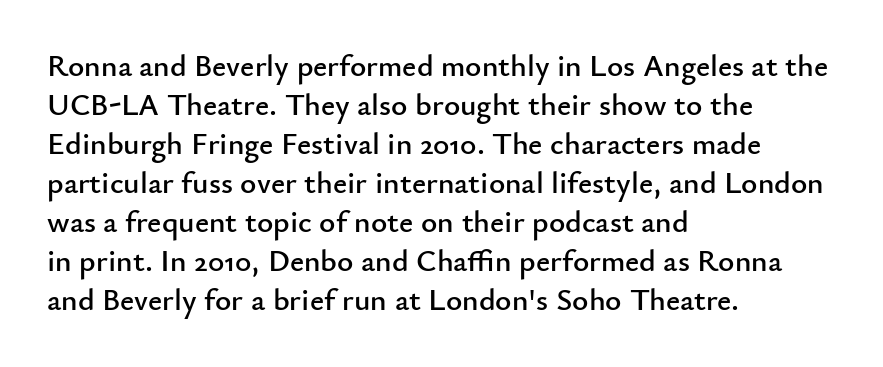
{"serif": "no", "italic": "no", "width": "normal", "stroke_contrast": "low", "x_height": "small", "monospaced": "no", "underline": "no", "align": "left", "line_spacing": "normal", "line_spacing_ratio": 1.26, "letter_spacing": "normal", "letter_spacing_em": 0.0, "glyph_px": 31}
